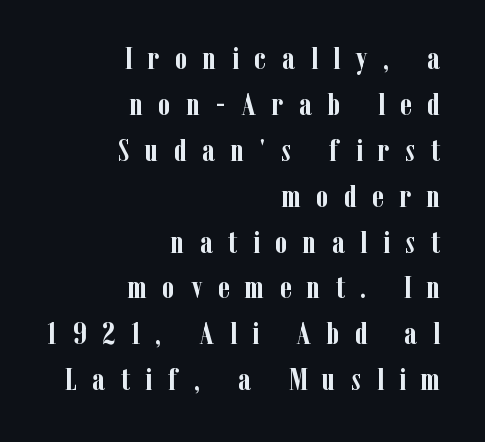
Only glyphs here, with clear space below each row. This sample uses a serif face. Does the copy run flush right? Yes — the right margin is perfectly even. Pretty heavy lettering here — definitely bold.
